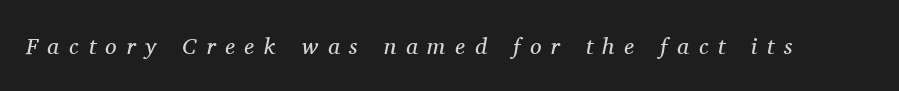
{"italic": "yes", "lean": "right", "slant_degrees": 11, "bold": "no", "underline": "no", "letter_spacing": "wide", "letter_spacing_em": 0.42, "glyph_px": 23}
